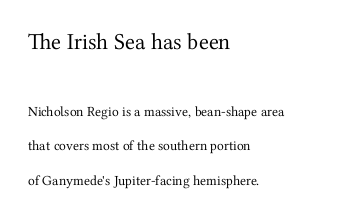
Compared with typical body copy, the letter spacing here is the same. The area under the type is left untouched. The block sitting higher on the canvas is the one with enlarged characters. Alignment: flush left. Nothing heavy about these letters — not bold at all. Italic? Not at all — the glyphs are vertical.
